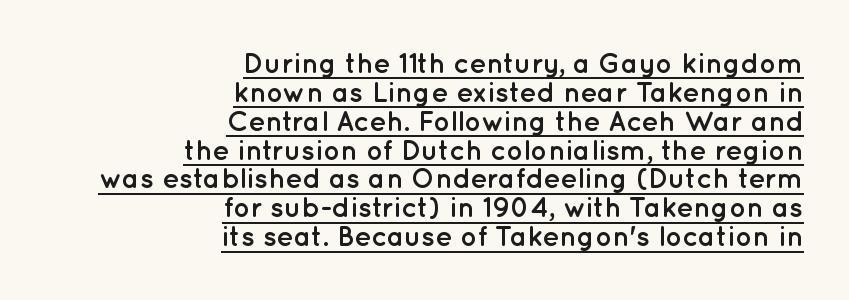
Q: Is the text bold? A: Yes.
Q: Is the text italic (slanted)? A: No, it is upright.
Q: Is the typeface a serif or a sans-serif typeface? A: Sans-serif.
Q: Is the text underlined? A: Yes.
Q: How is the paragraph aligned? A: Right-aligned.
Q: Is the spacing between letters normal or unusually wide? A: Normal.
Q: Is the spacing between lines tight, normal or loose? A: Tight.
Q: Width (condensed, normal, or wide)? A: Normal.
Q: Stroke contrast? A: Low.
Q: x-height? A: Medium.
Q: Monospaced? A: No.
